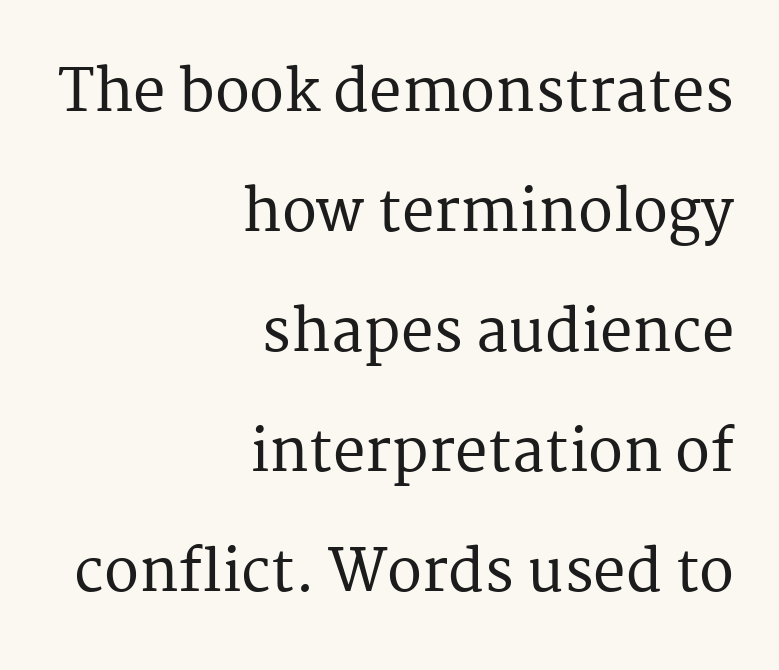
The image shows 58 px serif type, upright; set right-aligned, loose line spacing (2.07x), normal letter spacing, not underlined; medium stroke contrast and a medium x-height.
